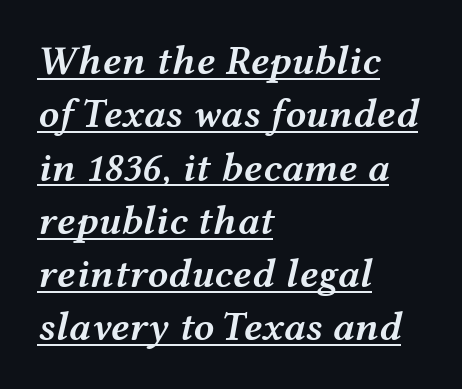
The image shows 41 px semibold, wide type, italic (leaning right); set left-aligned, normal line spacing (1.3x), normal letter spacing, underlined; medium stroke contrast and a medium x-height.
